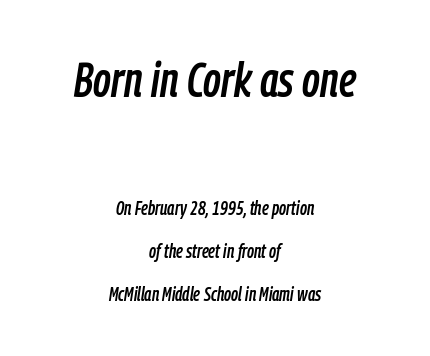
The image shows 48 px condensed type, italic (leaning right); set centered, loose line spacing (2.25x), normal letter spacing, not underlined; the first (top) block is 2.53x larger; low stroke contrast and a medium x-height.
